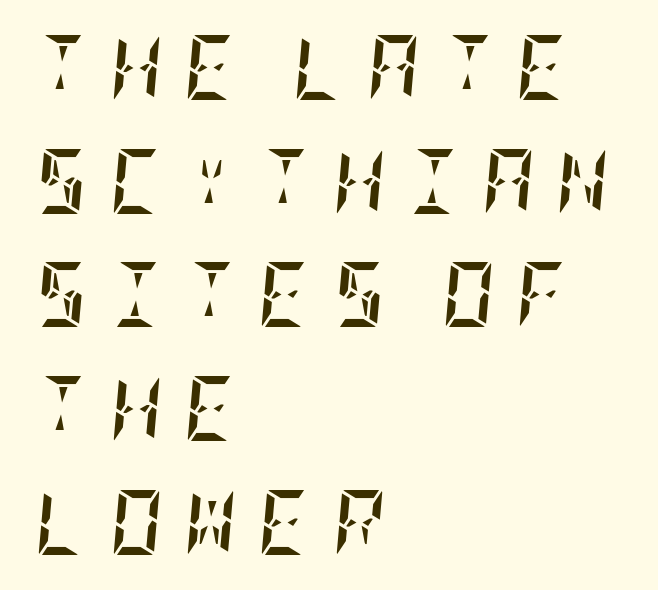
The image shows 65 px semibold, condensed type, italic (leaning right); set left-aligned, line spacing 1.75x, unusually wide letter spacing (+0.33 em), not underlined; low stroke contrast and a large x-height.
